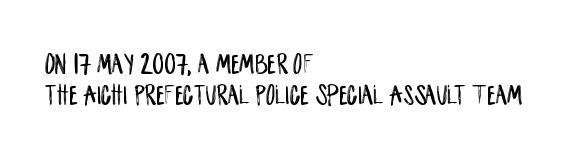
{"serif": "no", "italic": "no", "width": "condensed", "stroke_contrast": "low", "x_height": "large", "monospaced": "no", "underline": "no", "align": "left", "line_spacing": "tight", "line_spacing_ratio": 1.03, "letter_spacing": "normal", "letter_spacing_em": 0.0, "glyph_px": 30}
